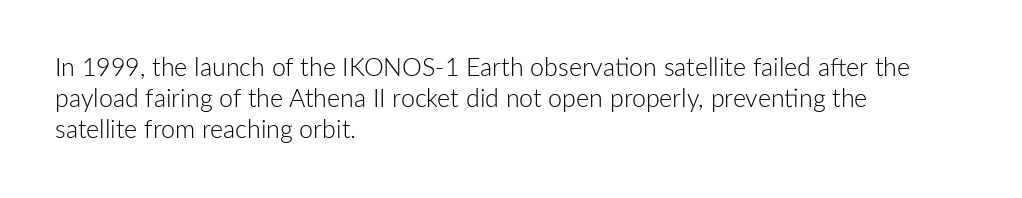
Q: Is the text bold? A: No.
Q: Is the text italic (slanted)? A: No, it is upright.
Q: Is the text underlined? A: No.
Q: How is the paragraph aligned? A: Left-aligned.
Q: Is the spacing between letters normal or unusually wide? A: Normal.
